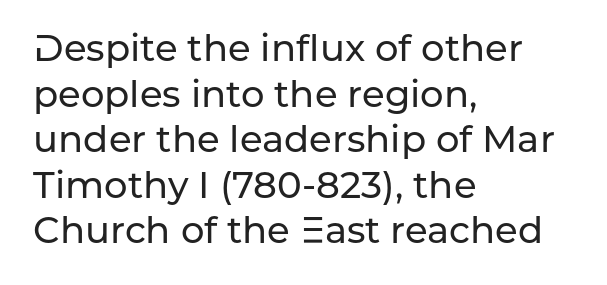
Serifs: no, the terminals of the letterforms are clean. The axis of the letterforms is exactly vertical. The specimen omits any rule beneath the text block's lines. This rendering leaves character spacing at its baseline value.
